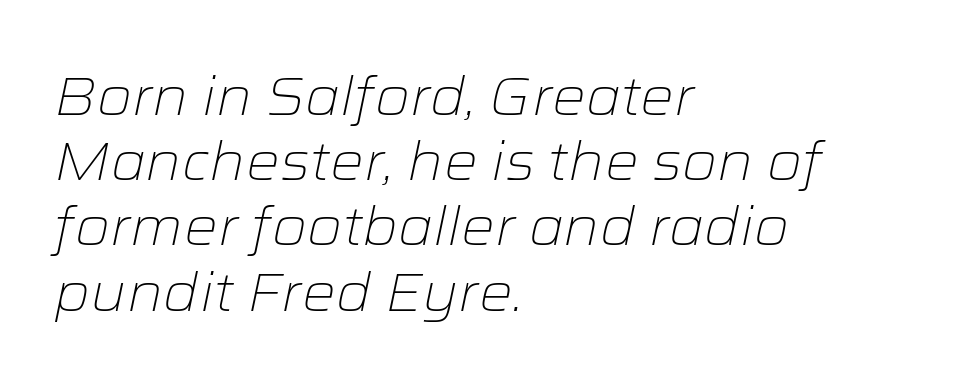
Q: Is the text bold? A: No.
Q: Is the text italic (slanted)? A: Yes, it leans right by about 12 degrees.
Q: Is the text underlined? A: No.
Q: How is the paragraph aligned? A: Left-aligned.
Q: Is the spacing between letters normal or unusually wide? A: Normal.
Q: Width (condensed, normal, or wide)? A: Wide.
Q: Stroke contrast? A: Low.
Q: x-height? A: Medium.
Q: Monospaced? A: No.
